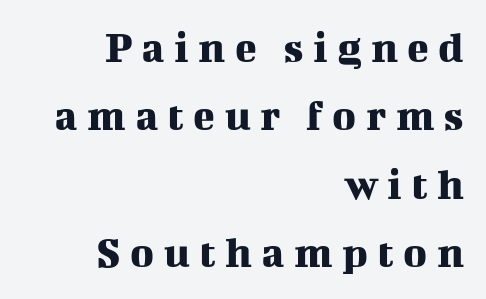
Q: Is the text italic (slanted)? A: No, it is upright.
Q: Is the typeface a serif or a sans-serif typeface? A: Serif.
Q: Is the text underlined? A: No.
Q: How is the paragraph aligned? A: Right-aligned.
Q: Is the spacing between letters normal or unusually wide? A: Unusually wide.
Q: Is the spacing between lines tight, normal or loose? A: Normal.
Q: Width (condensed, normal, or wide)? A: Normal.
Q: Stroke contrast? A: Medium.
Q: x-height? A: Medium.
Q: Monospaced? A: No.
